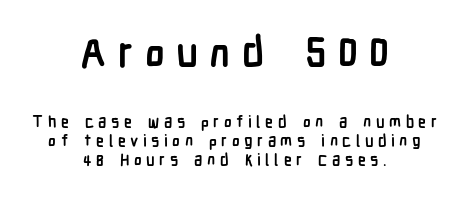
The rendering positions every line midway between the sides. Weight check: bold — yes, fully. The words here are not underlined. These lines are rendered in a variable-pitch font. Look at the bottom of the vertical strokes: they stop flat, with no serifs. Caption: expanded tracking, letters set apart.
